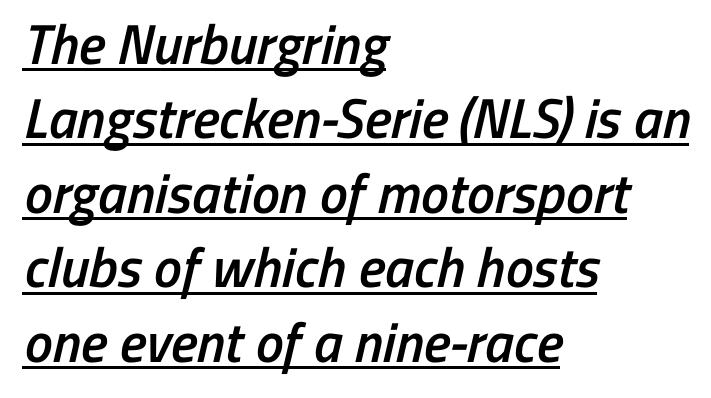
Q: Is the text bold? A: Semi-bold.
Q: Is the typeface a serif or a sans-serif typeface? A: Sans-serif.
Q: Is the text underlined? A: Yes.
Q: How is the paragraph aligned? A: Left-aligned.
Q: Is the spacing between letters normal or unusually wide? A: Normal.
Q: Is the spacing between lines tight, normal or loose? A: Normal.
Q: Width (condensed, normal, or wide)? A: Condensed.
Q: Stroke contrast? A: Low.
Q: x-height? A: Medium.
Q: Monospaced? A: No.
